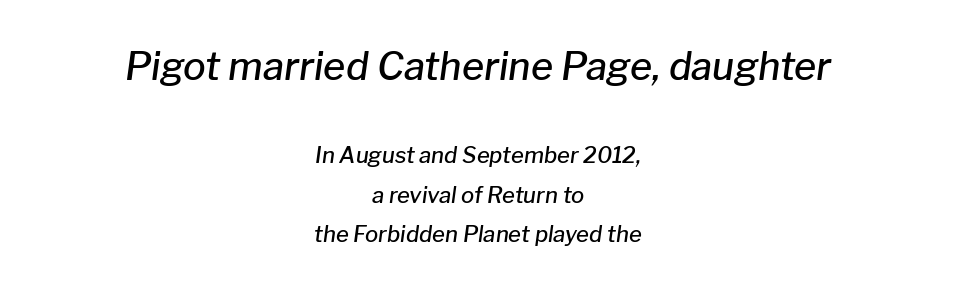
The image shows 38 px semibold type, italic (leaning right); set centered, line spacing 1.79x, normal letter spacing, not underlined; the first (top) block is 1.73x larger; low stroke contrast and a medium x-height.
